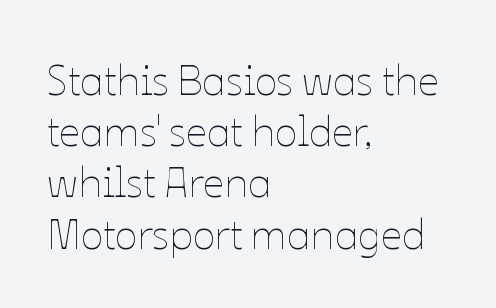
The glyphs are unaccompanied by any horizontal stroke below them. A light-to-regular cut is what we see here. Posture: upright roman. Compared with typical body copy, the letter spacing here is the same.
